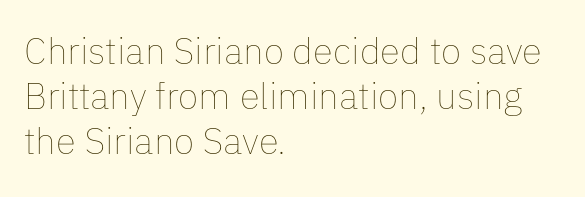
Q: Is the text bold? A: No.
Q: Is the text italic (slanted)? A: No, it is upright.
Q: Is the text underlined? A: No.
Q: How is the paragraph aligned? A: Left-aligned.
Q: Is the spacing between letters normal or unusually wide? A: Normal.
Q: Width (condensed, normal, or wide)? A: Normal.
Q: Stroke contrast? A: Low.
Q: x-height? A: Medium.
Q: Monospaced? A: No.
